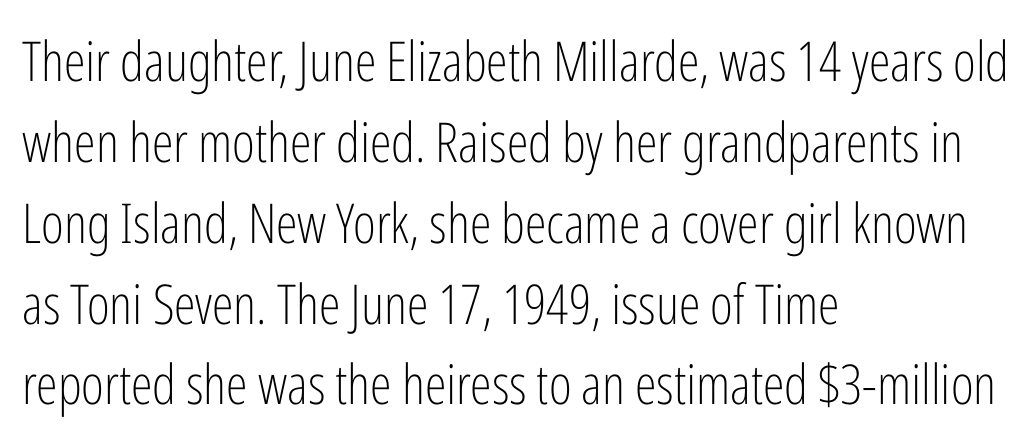
The image shows 55 px light, condensed sans-serif type, upright; set left-aligned, normal line spacing (1.47x), normal letter spacing, not underlined; low stroke contrast and a medium x-height.
